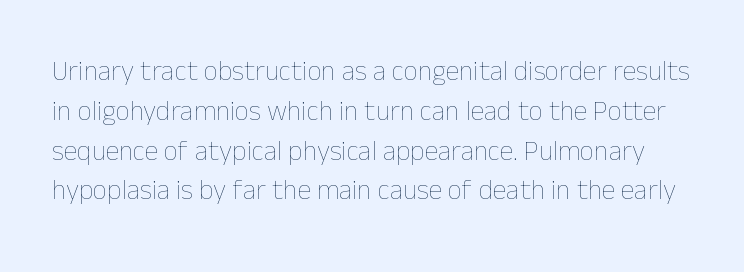
Q: Is the text bold? A: No.
Q: Is the text italic (slanted)? A: No, it is upright.
Q: Is the text underlined? A: No.
Q: Is the spacing between letters normal or unusually wide? A: Normal.
Q: Is the spacing between lines tight, normal or loose? A: Normal.
Q: Width (condensed, normal, or wide)? A: Normal.
Q: Stroke contrast? A: Low.
Q: x-height? A: Medium.
Q: Monospaced? A: No.
